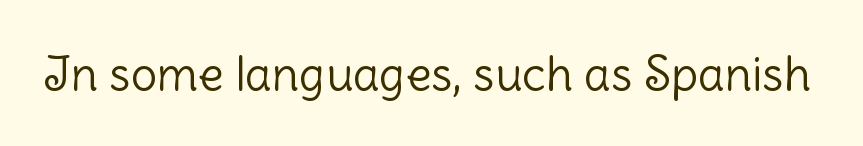
{"serif": "no", "italic": "no", "bold": "no", "weight": "light", "width": "normal", "stroke_contrast": "low", "x_height": "medium", "monospaced": "no", "underline": "no", "letter_spacing": "normal", "letter_spacing_em": 0.0, "glyph_px": 47}
